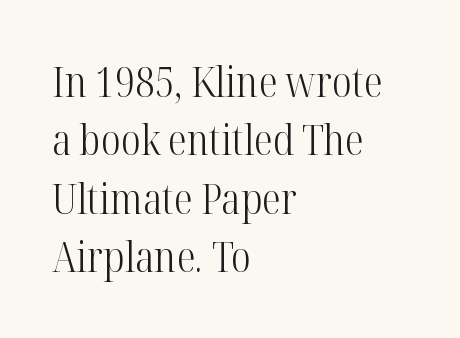
{"serif": "yes", "italic": "no", "bold": "no", "weight": "light", "width": "condensed", "stroke_contrast": "high", "x_height": "medium", "monospaced": "no", "underline": "no", "align": "left", "line_spacing": "normal", "line_spacing_ratio": 1.39, "letter_spacing": "normal", "letter_spacing_em": 0.0, "glyph_px": 42}
